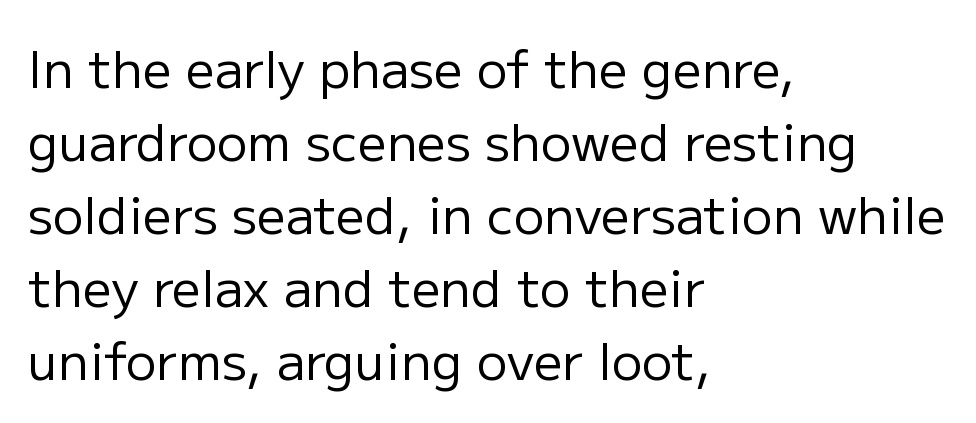
This sample is left-justified, so line endings fall wherever the words run out. Glyph-to-glyph distance matches everyday printed text. Glance below the letters and you will spot only blank space. Leading matches the norm, producing a regular column.
